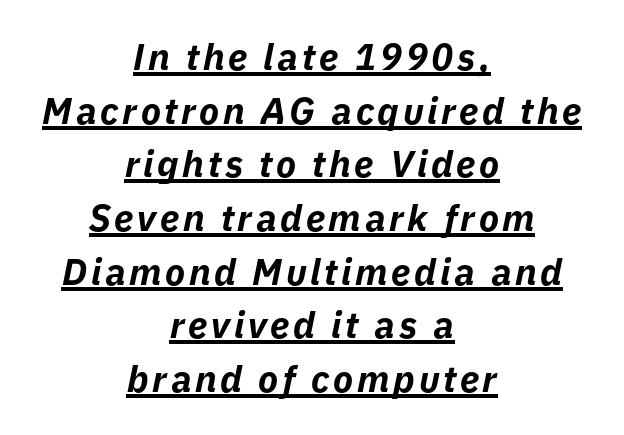
When letters slant like this, we call the style italic. Alignment: centered. The glyphs have the mass of a bold cut. Baseline-to-baseline distance is the conventional proportion of letter height. A rule runs beneath these lines of type. Each letter keeps its own natural width here, so spacing adapts to shape.
